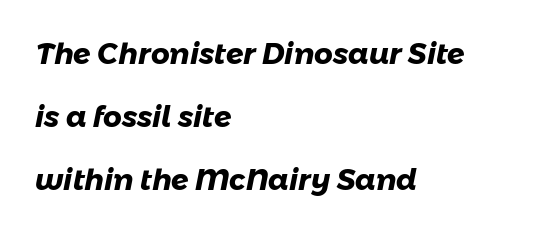
This sample is left-justified, so line endings fall wherever the words run out. The designer went with a sans here, leaving each stem footless. In terms of weight, the rendering is a true, heavy bold. Horizontal bands of white between lines are thick stripes.
